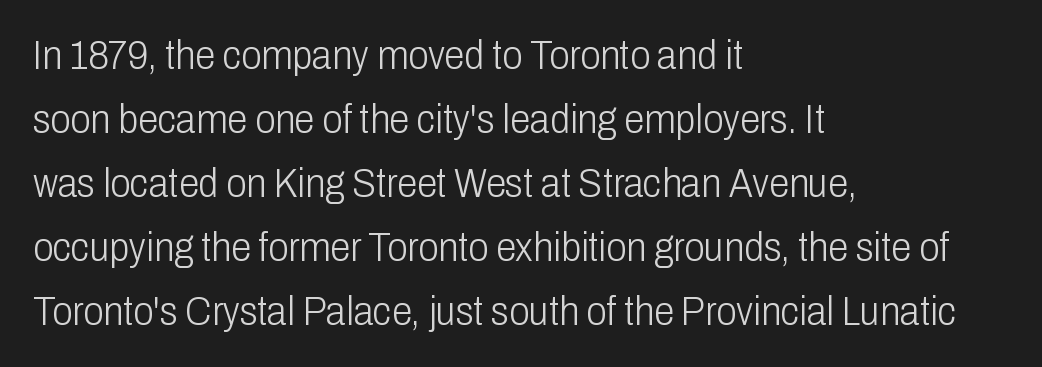
The image shows 41 px light, condensed sans-serif type, upright; set left-aligned, normal line spacing (1.56x), normal letter spacing, not underlined; low stroke contrast and a medium x-height.
